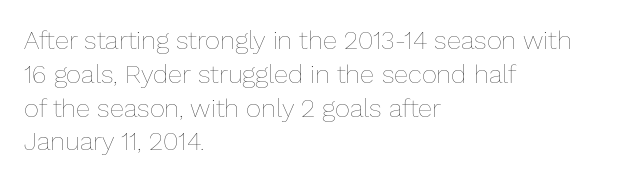
Descenders are the only things crossing below the line. Vertical strokes here are truly vertical. Compared with typical paragraphs, the rows here are spaced about the same. The setting favours the left margin, as ordinary paragraphs usually do.
